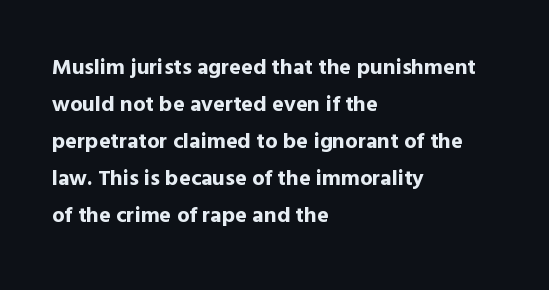
The image shows 22 px bold type, upright; set left-aligned, normal line spacing (1.68x), normal letter spacing, not underlined.
